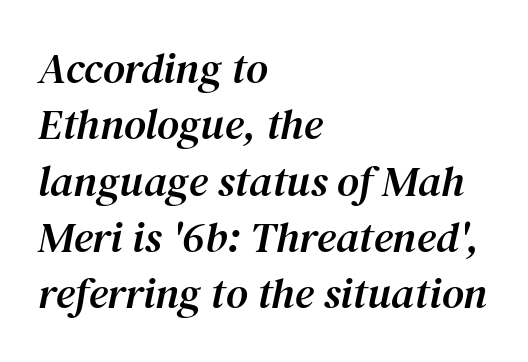
{"serif": "yes", "italic": "yes", "lean": "right", "slant_degrees": 12, "width": "normal", "stroke_contrast": "medium", "x_height": "medium", "monospaced": "no", "underline": "no", "align": "left", "line_spacing": "normal", "line_spacing_ratio": 1.31, "letter_spacing": "normal", "letter_spacing_em": 0.0, "glyph_px": 43}
